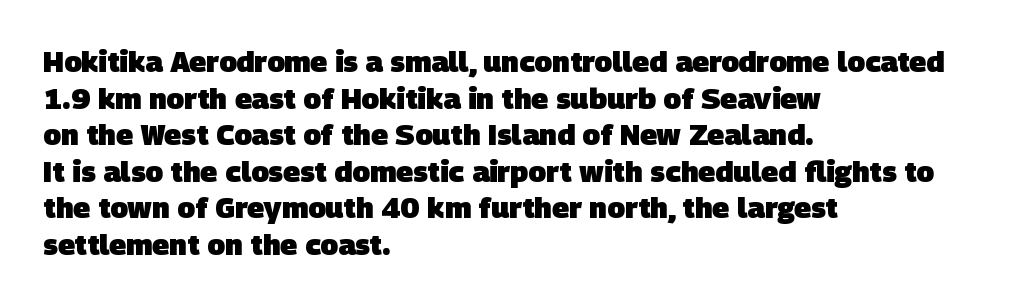
{"serif": "no", "bold": "yes", "weight": "heavy", "width": "normal", "stroke_contrast": "low", "x_height": "large", "monospaced": "no", "underline": "no", "align": "left", "line_spacing": "normal", "line_spacing_ratio": 1.26, "letter_spacing": "normal", "letter_spacing_em": 0.0, "glyph_px": 29}
